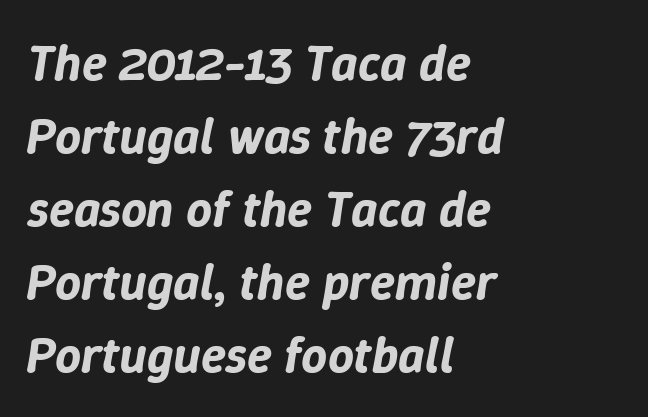
{"italic": "yes", "lean": "right", "slant_degrees": 9, "width": "normal", "stroke_contrast": "low", "x_height": "medium", "monospaced": "no", "underline": "no", "align": "left", "line_spacing": "normal", "line_spacing_ratio": 1.43, "letter_spacing": "normal", "letter_spacing_em": 0.0, "glyph_px": 51}
